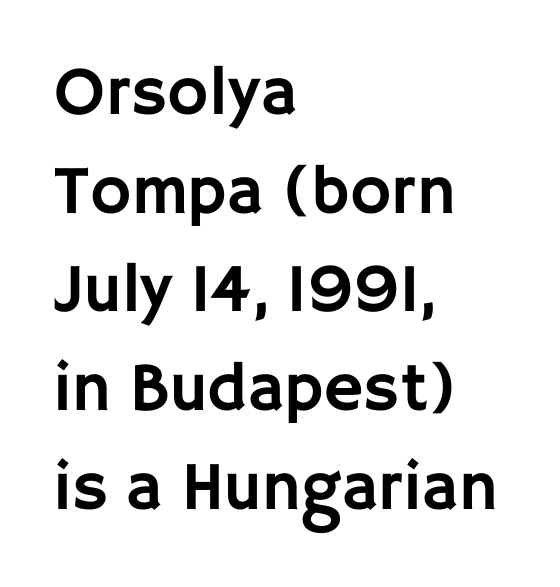
This sample has the flowing, uneven cadence of proportional lettering. Notice how the passage keeps a crisp vertical edge on the left only. One glance says typical: line gaps are just what's usual. Serif or sans? Sans — the stroke terminals are bare. Clear beneath every line of the passage.
